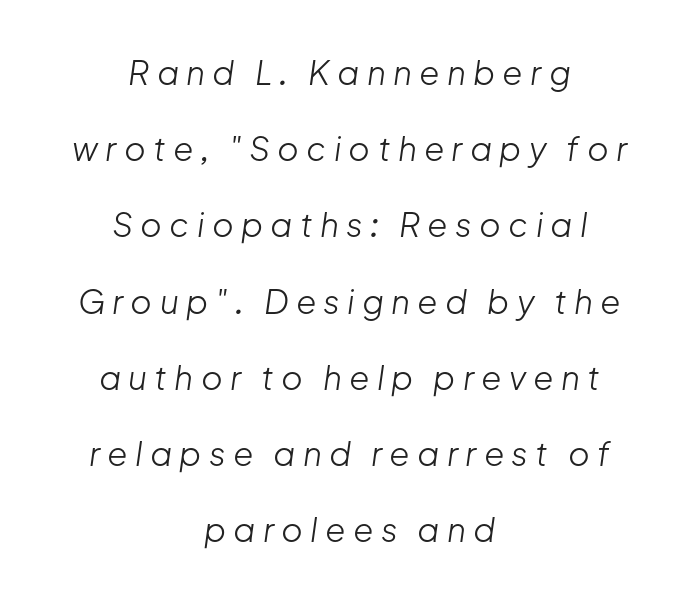
The image shows 33 px light type, italic (leaning right); set centered, loose line spacing (2.31x), unusually wide letter spacing (+0.22 em), not underlined; low stroke contrast and a medium x-height.
